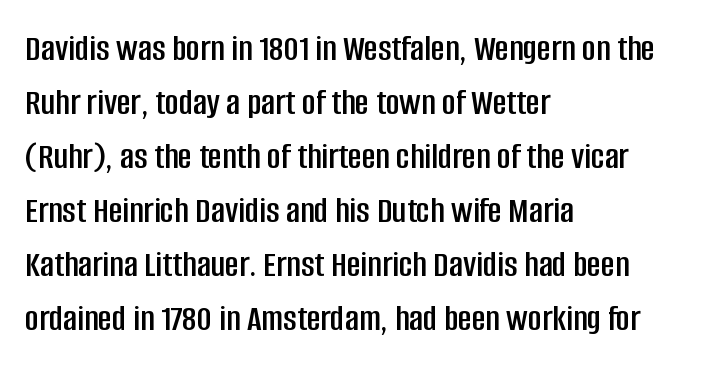
{"serif": "no", "italic": "no", "width": "condensed", "stroke_contrast": "low", "x_height": "large", "monospaced": "no", "underline": "no", "align": "left", "line_spacing": "normal", "line_spacing_ratio": 1.42, "letter_spacing": "normal", "letter_spacing_em": 0.0, "glyph_px": 38}
